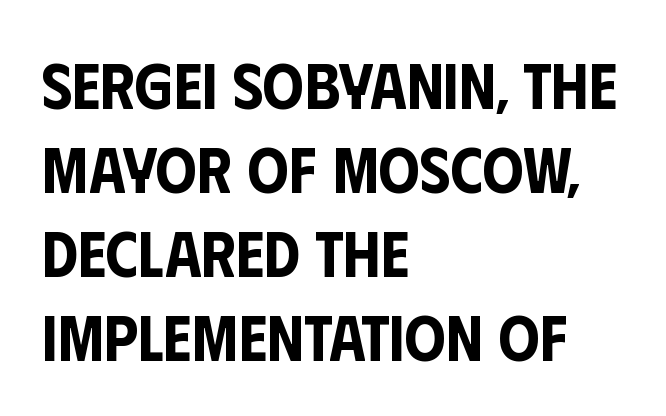
{"serif": "no", "italic": "no", "width": "condensed", "stroke_contrast": "low", "x_height": "large", "monospaced": "no", "underline": "no", "align": "left", "line_spacing": "normal", "line_spacing_ratio": 1.29, "letter_spacing": "normal", "letter_spacing_em": 0.0, "glyph_px": 65}
